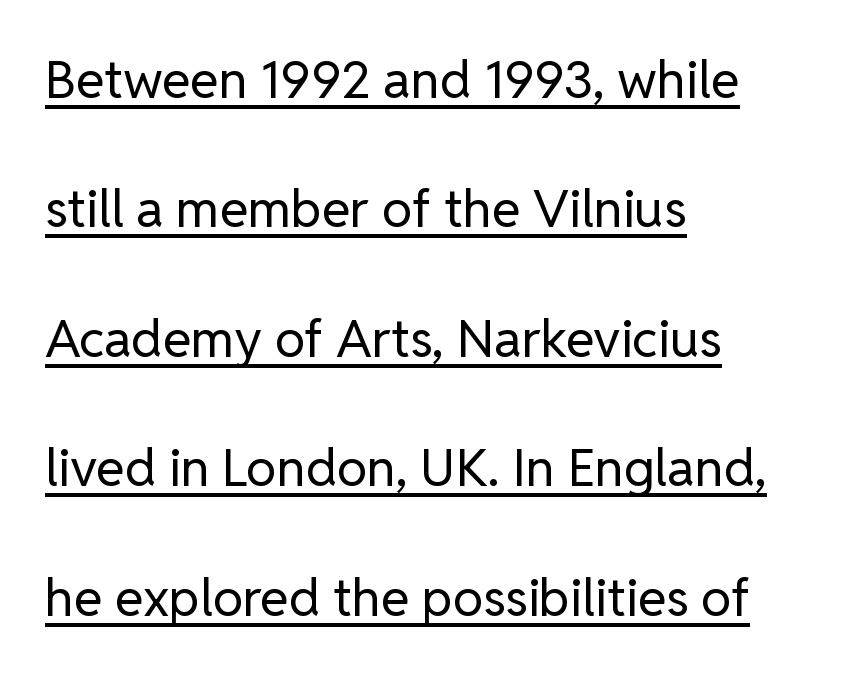
Q: Is the text bold? A: No.
Q: Is the text italic (slanted)? A: No, it is upright.
Q: Is the typeface a serif or a sans-serif typeface? A: Sans-serif.
Q: Is the text underlined? A: Yes.
Q: How is the paragraph aligned? A: Left-aligned.
Q: Is the spacing between letters normal or unusually wide? A: Normal.
Q: Is the spacing between lines tight, normal or loose? A: Loose.
Q: Width (condensed, normal, or wide)? A: Normal.
Q: Stroke contrast? A: Low.
Q: x-height? A: Medium.
Q: Monospaced? A: No.
